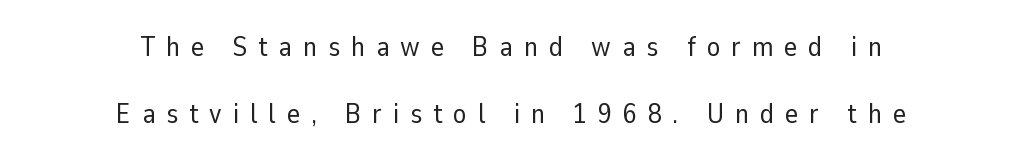
Q: Is the text bold? A: No.
Q: Is the text italic (slanted)? A: No, it is upright.
Q: Is the typeface a serif or a sans-serif typeface? A: Sans-serif.
Q: Is the text underlined? A: No.
Q: How is the paragraph aligned? A: Centered.
Q: Is the spacing between letters normal or unusually wide? A: Unusually wide.
Q: Is the spacing between lines tight, normal or loose? A: Loose.
Q: Width (condensed, normal, or wide)? A: Normal.
Q: Stroke contrast? A: Low.
Q: x-height? A: Medium.
Q: Monospaced? A: No.
